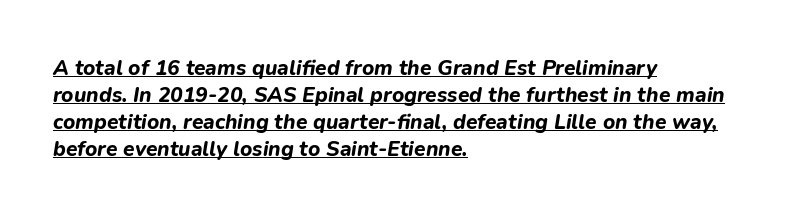
The image shows 21 px bold type, italic (leaning right); set left-aligned, normal line spacing (1.28x), normal letter spacing, underlined.
